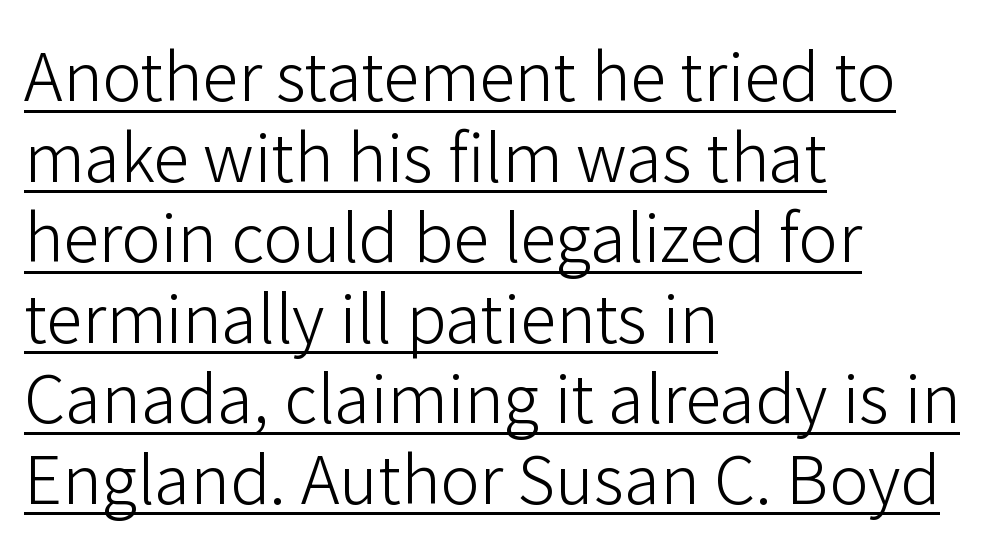
Is the block centered? No — it sits flush against the left margin. Designer's note — italics off, roman on. The face used here is proportionally spaced, like ordinary book or web type. Tracking here is standard; glyphs follow each other at the usual distance.
